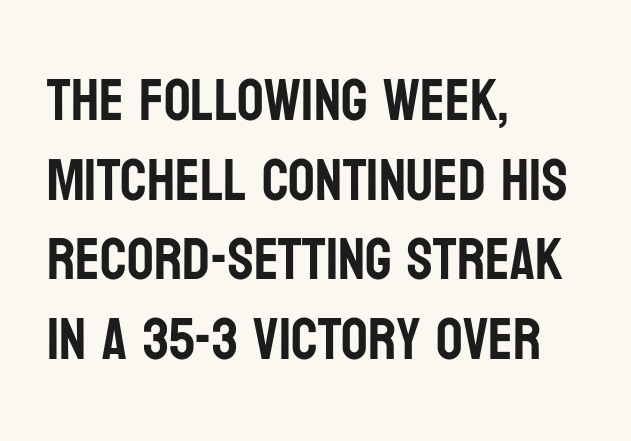
{"serif": "no", "italic": "no", "width": "condensed", "stroke_contrast": "low", "x_height": "large", "monospaced": "no", "underline": "no", "align": "left", "line_spacing": "normal", "line_spacing_ratio": 1.35, "letter_spacing": "normal", "letter_spacing_em": 0.0, "glyph_px": 59}
